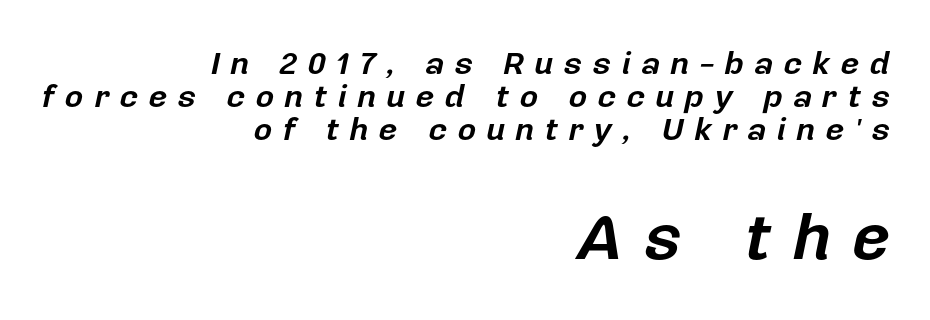
Character size in the trailing block exceeds that of the leading block. This sample has the flowing, uneven cadence of proportional lettering. Is the letter spacing exaggerated? Yes — the characters are pushed far apart. The string is rendered with underlining switched off. The lines are quadded right.
